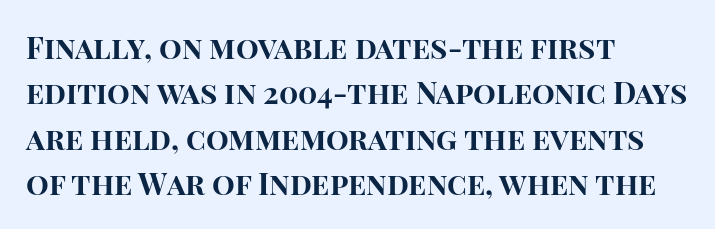
{"serif": "no", "italic": "no", "bold": "yes", "weight": "bold", "width": "normal", "stroke_contrast": "high", "x_height": "large", "monospaced": "no", "underline": "no", "align": "left", "line_spacing": "normal", "line_spacing_ratio": 1.51, "letter_spacing": "normal", "letter_spacing_em": 0.0, "glyph_px": 30}
